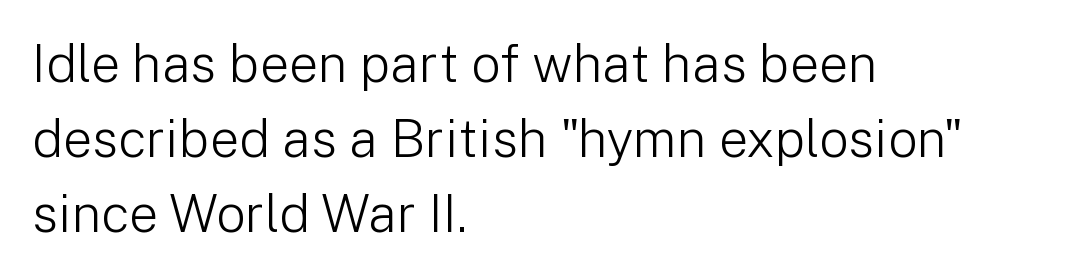
The image shows 52 px light sans-serif type, upright; set left-aligned, normal line spacing (1.44x), normal letter spacing, not underlined; low stroke contrast and a medium x-height.
